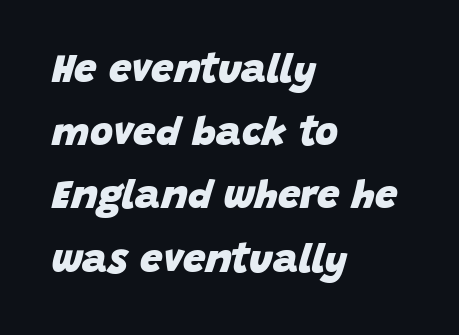
Q: Is the text bold? A: Yes.
Q: Is the text italic (slanted)? A: Yes, it leans right by about 15 degrees.
Q: Is the text underlined? A: No.
Q: How is the paragraph aligned? A: Left-aligned.
Q: Is the spacing between letters normal or unusually wide? A: Normal.
Q: Is the spacing between lines tight, normal or loose? A: Normal.
Q: Width (condensed, normal, or wide)? A: Normal.
Q: Stroke contrast? A: Low.
Q: x-height? A: Large.
Q: Monospaced? A: No.
